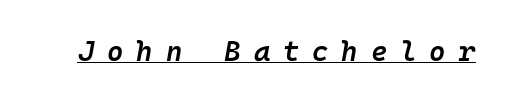
Emphasis by weight is partial: semibold. Characters are canted at an angle relative to the baseline's perpendicular. Monospaced: the letters line up in strict vertical columns. Decoration check: the copy is underlined.
